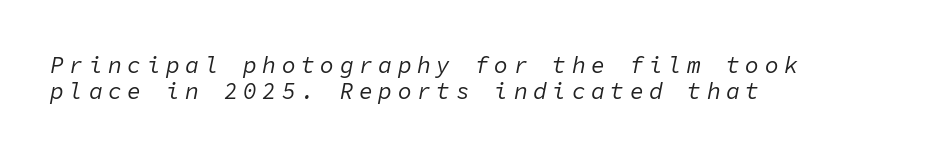
Glance below the letters and you will spot only blank space. One glance says dense: line gaps are narrower than usual. Where is the straight margin? On the left. Spacing between characters has been opened up far beyond the box default.
